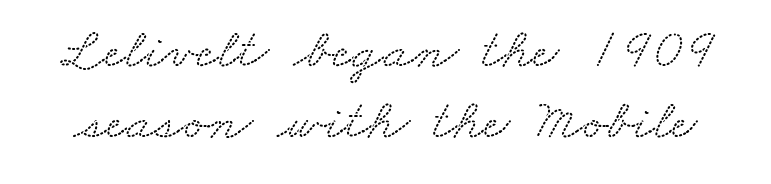
Q: Is the typeface a serif or a sans-serif typeface? A: Serif.
Q: Is the text underlined? A: No.
Q: Is the spacing between letters normal or unusually wide? A: Normal.
Q: Width (condensed, normal, or wide)? A: Wide.
Q: Stroke contrast? A: Low.
Q: x-height? A: Small.
Q: Monospaced? A: No.
